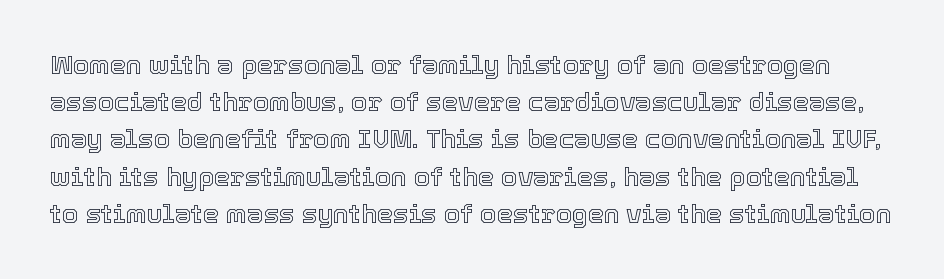
One glance says typical: line gaps are just what's usual. Check the space under the baseline: it is left empty. Inter-character spacing is left at the font's built-in metrics. Tall strokes in this sample are plumb rather than angled.
